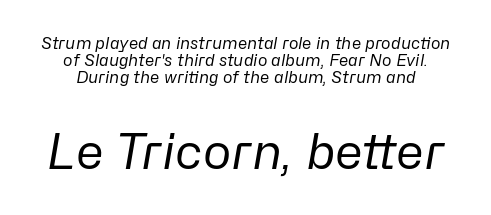
The image shows 48 px regular-weight type, italic (leaning right); set tight line spacing (1.06x), normal letter spacing, not underlined; the second (bottom) block is 3.0x larger; low stroke contrast and a medium x-height.
